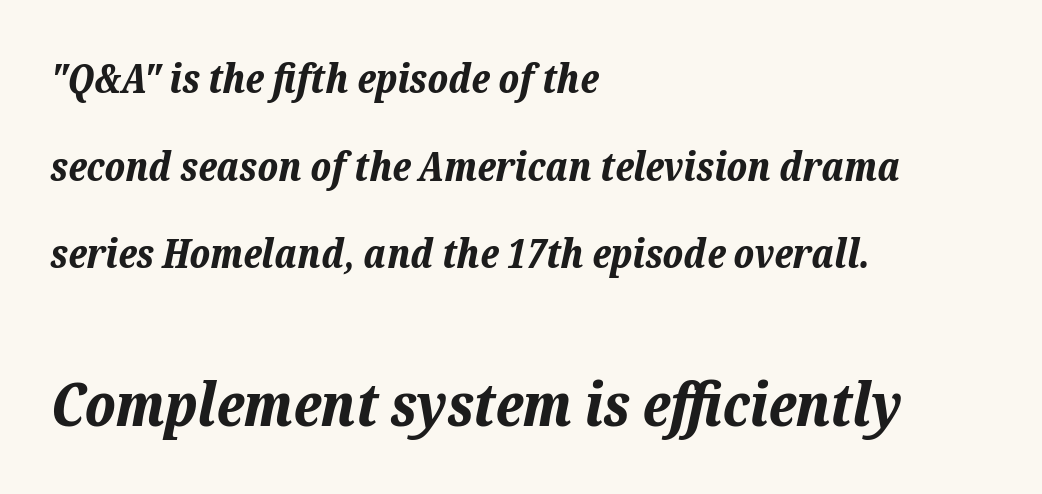
A great deal of white space separates one row of letters from the next. Quick note: italic. The string is rendered with underlining switched off. The passage is arranged the way most books set body copy — flush left. The face used here is proportionally spaced, like ordinary book or web type.
